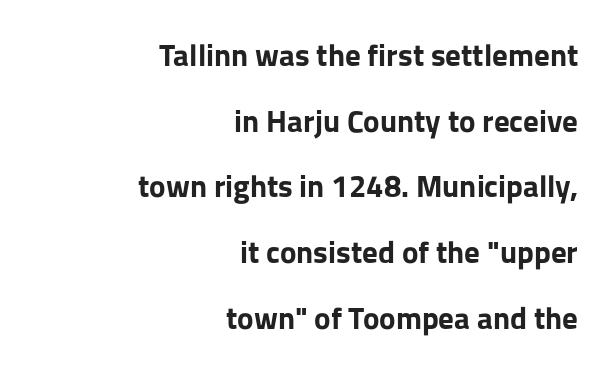
The typography opts for an upright posture over an oblique one. If you measured baseline to baseline, you'd find a long distance. In terms of letterspacing, this is plain default setting. Descenders hang freely into open space.
